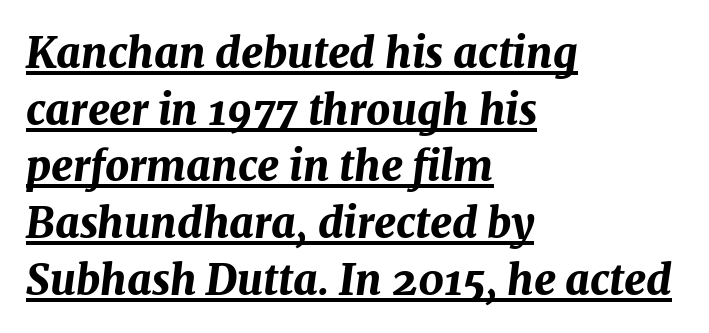
This sample uses plain, unmodified letter spacing. A dark, heavy texture on the line: the type is bold. The rendering uses natural spacing where letterforms have individual widths. This sample is left-justified, so line endings fall wherever the words run out. An italicized treatment has been applied to the whole sample.
